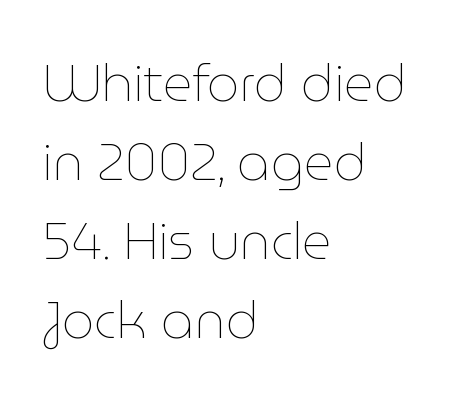
Q: Is the text bold? A: No.
Q: Is the text italic (slanted)? A: No, it is upright.
Q: Is the text underlined? A: No.
Q: How is the paragraph aligned? A: Left-aligned.
Q: Is the spacing between letters normal or unusually wide? A: Normal.
Q: Is the spacing between lines tight, normal or loose? A: Normal.
Q: Width (condensed, normal, or wide)? A: Normal.
Q: Stroke contrast? A: Low.
Q: x-height? A: Medium.
Q: Monospaced? A: No.
